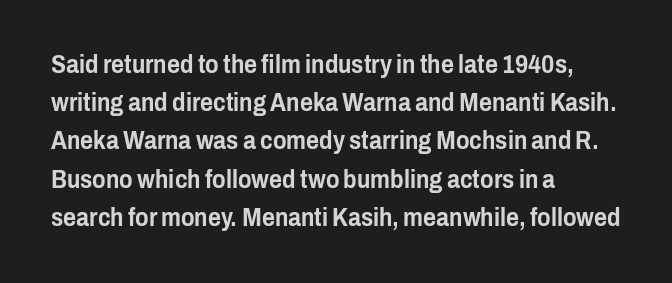
Q: Is the text italic (slanted)? A: No, it is upright.
Q: Is the text underlined? A: No.
Q: How is the paragraph aligned? A: Left-aligned.
Q: Is the spacing between letters normal or unusually wide? A: Normal.
Q: Is the spacing between lines tight, normal or loose? A: Normal.
